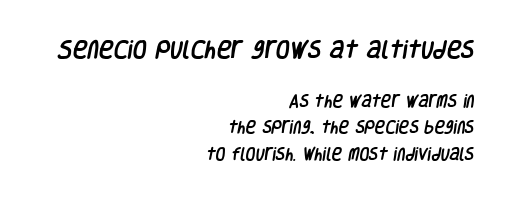
The image shows 20 px text type; set right-aligned, line spacing 1.89x, normal letter spacing, not underlined; the first (top) block is 1.43x larger.
